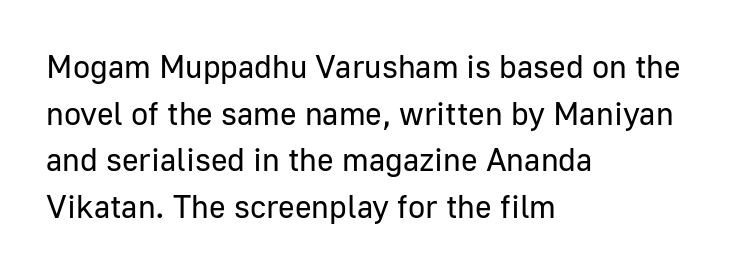
Notice how the stems are strictly vertical — no italics here. The passage shown is typeset with a sans-serif family. There is no visible air inserted between adjacent glyphs. The passage shown is not bold in any degree. Rows of type keep a routine distance in the vertical direction. Here the designer chose a conventional face with non-uniform glyph widths.
